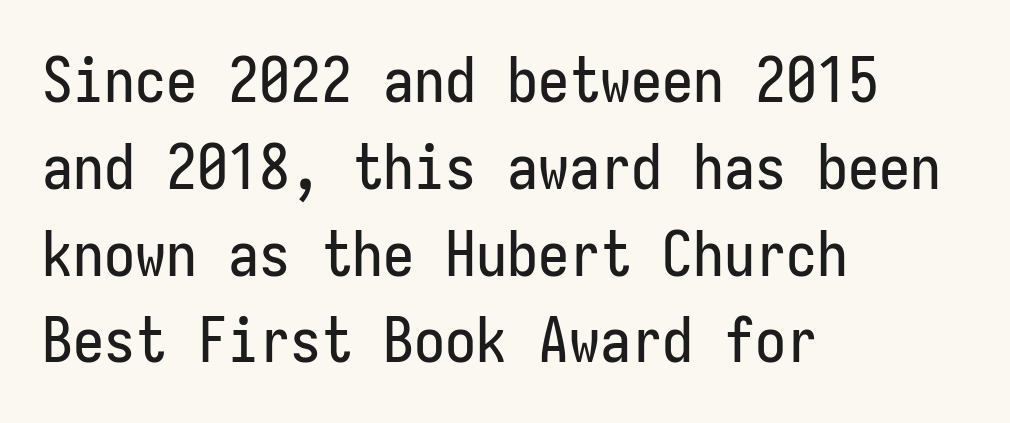
Successive baselines arrive at the customary interval. Unlike a traditional serif, this face leaves its strokes unadorned. Rule under the text: the space is simply empty. Compared with typical body copy, the letter spacing here is the same. The ragged edge is on the right, which tells us the setting is flush left. In terms of posture, this sample is upright.
